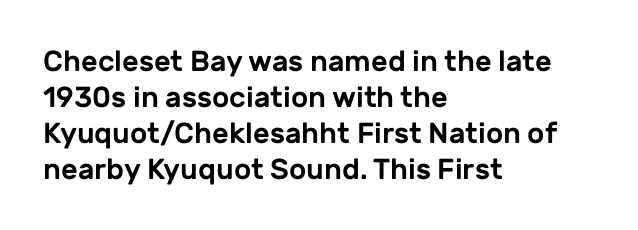
Lines of text with bare space underneath. A typesetter would call this zero additional tracking. Classification — sans serif. Compared with a centered layout, this one pins lines to the left instead. When letters stand straight like this, we call the style roman or upright.
